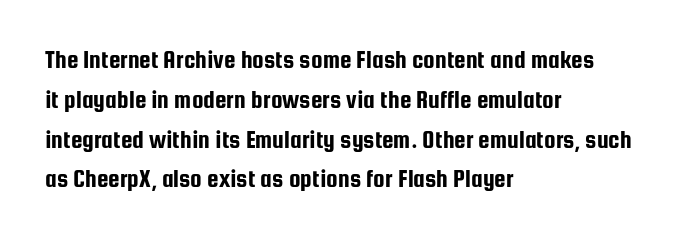
Q: Is the text italic (slanted)? A: No, it is upright.
Q: Is the text underlined? A: No.
Q: How is the paragraph aligned? A: Left-aligned.
Q: Is the spacing between letters normal or unusually wide? A: Normal.
Q: Is the spacing between lines tight, normal or loose? A: Normal.
